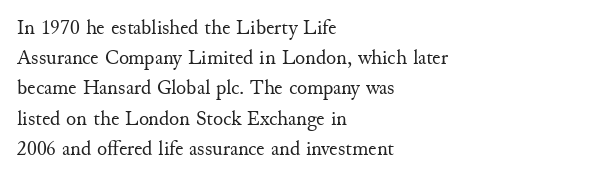
{"italic": "no", "bold": "no", "underline": "no", "align": "left", "line_spacing": "normal", "line_spacing_ratio": 1.44, "letter_spacing": "normal", "letter_spacing_em": 0.0, "glyph_px": 21}
